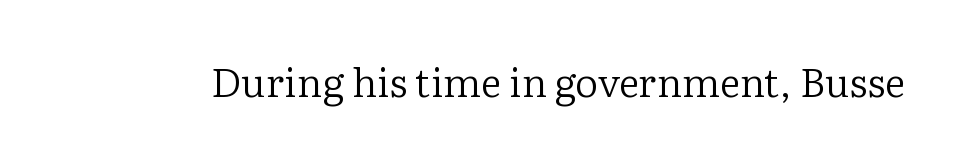
Examine the stroke ends and you'll spot serifs. Note the varied advance widths — an 'i' is clearly narrower than an 'm'. Caption: standard tracking, unaltered. This sample uses an upright cut, with every glyph sitting square on the baseline. The gap between lines stays unmarked. The font sits on the lighter half of the weight spectrum, regular included.
